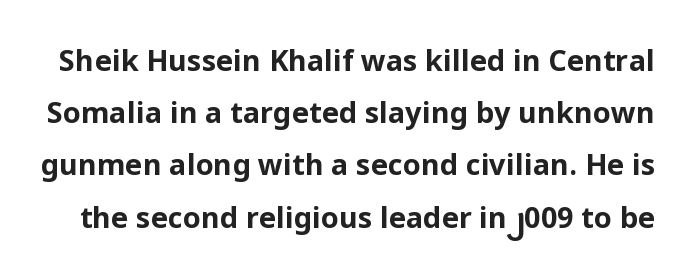
Posture: straight, roman, zero tilt. This rendering features lettering with no underline. A dark, heavy texture on the line: the type is bold. There is no visible air inserted between adjacent glyphs. Are there feet on the stems? There aren't — it's a sans.
